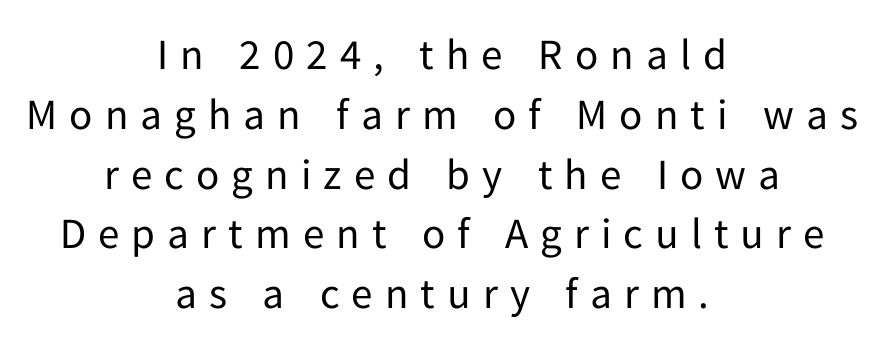
{"serif": "no", "italic": "no", "bold": "no", "weight": "regular", "width": "normal", "stroke_contrast": "low", "x_height": "medium", "monospaced": "no", "underline": "no", "align": "center", "line_spacing": "normal", "line_spacing_ratio": 1.39, "letter_spacing": "wide", "letter_spacing_em": 0.28, "glyph_px": 43}
